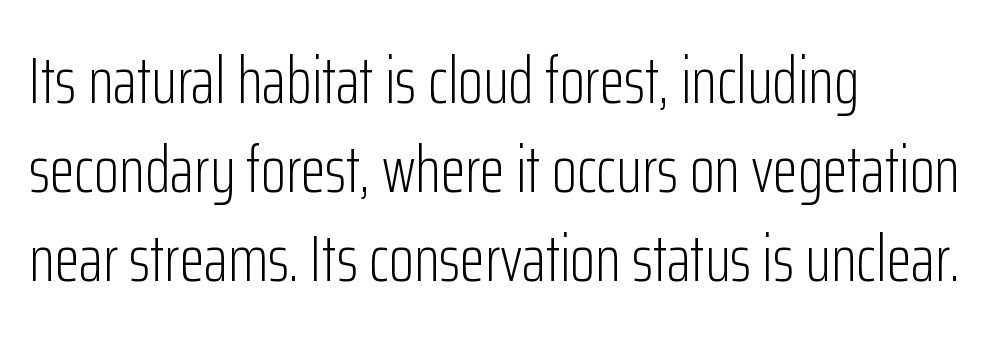
{"serif": "no", "italic": "no", "bold": "no", "weight": "light", "width": "condensed", "stroke_contrast": "low", "x_height": "medium", "monospaced": "no", "underline": "no", "align": "left", "line_spacing": "normal", "line_spacing_ratio": 1.37, "letter_spacing": "normal", "letter_spacing_em": 0.0, "glyph_px": 65}
